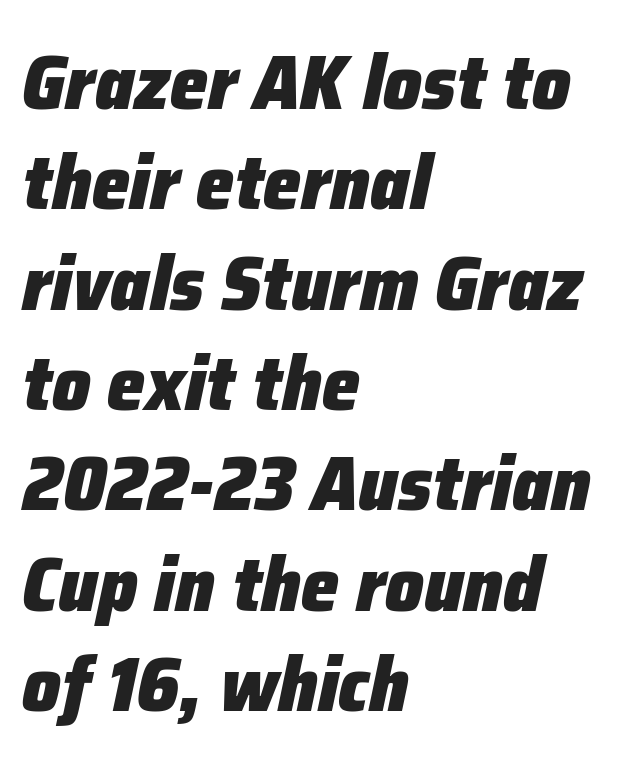
Strokes here are thick enough to call this a true bold. One-word summary of the alignment: left. The lettering tilts uniformly, giving the passage an italic look. Just letters on the line, the space beneath them empty.
